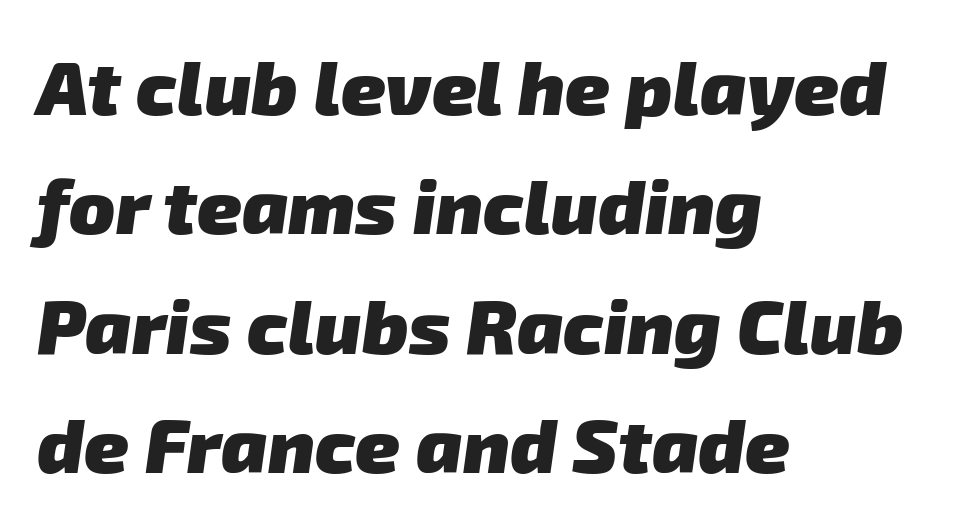
{"serif": "no", "bold": "yes", "weight": "heavy", "width": "normal", "stroke_contrast": "low", "x_height": "medium", "monospaced": "no", "underline": "no", "align": "left", "line_spacing": "normal", "line_spacing_ratio": 1.57, "letter_spacing": "normal", "letter_spacing_em": 0.0, "glyph_px": 76}
